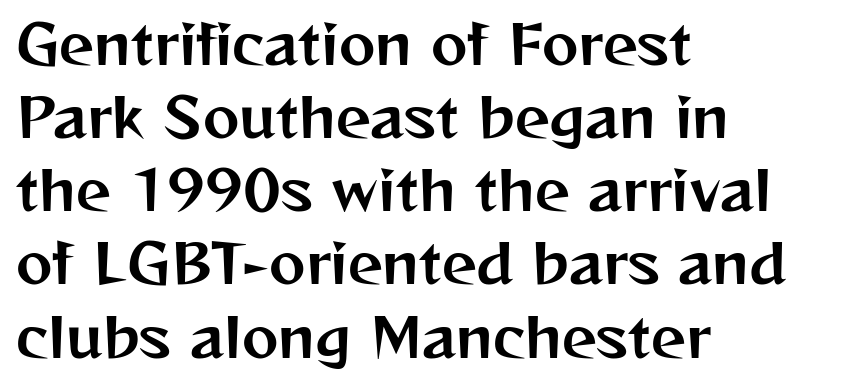
{"serif": "no", "italic": "no", "width": "normal", "stroke_contrast": "medium", "x_height": "medium", "monospaced": "no", "underline": "no", "align": "left", "line_spacing": "normal", "line_spacing_ratio": 1.33, "letter_spacing": "normal", "letter_spacing_em": 0.0, "glyph_px": 55}
